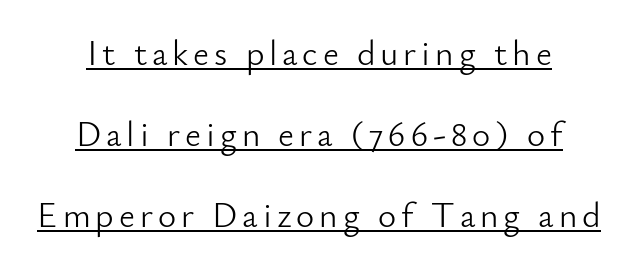
The image shows 35 px light sans-serif type, upright; set loose line spacing (2.32x), underlined; low stroke contrast and a small x-height.
